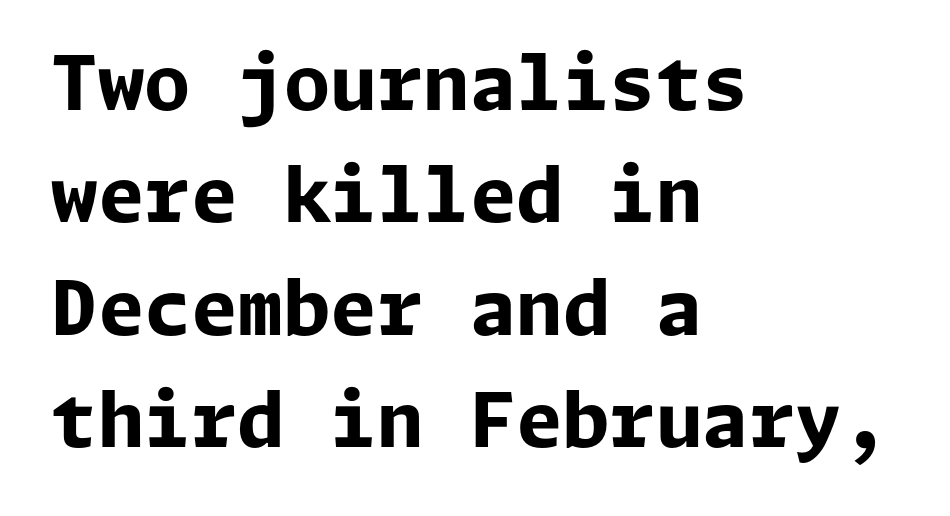
The image shows 75 px bold sans-serif type, upright; set left-aligned, normal line spacing (1.5x), normal letter spacing, not underlined; low stroke contrast and a medium x-height.
